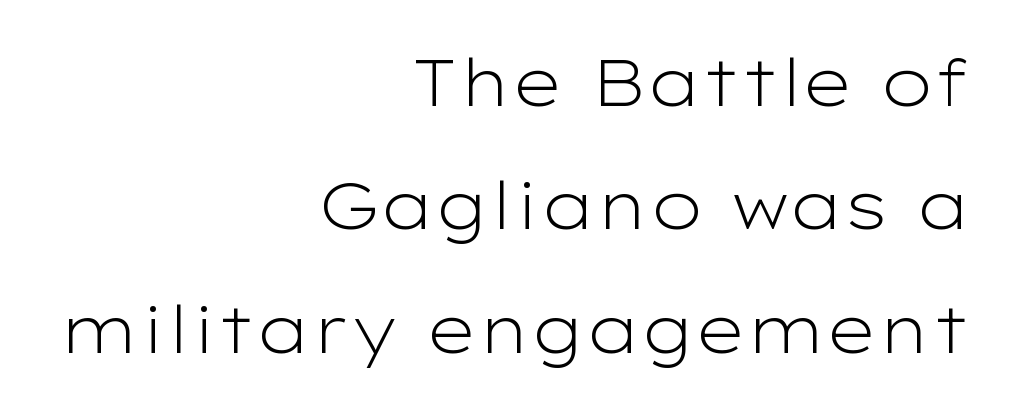
Each row of text sits above clean, open space. Style check: upright. The letters advance in unequal steps, a hallmark of proportional type. Examine the stroke ends and you'll find no serifs.
